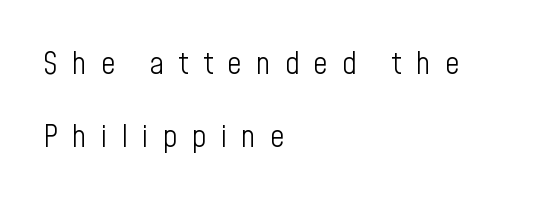
{"serif": "no", "italic": "no", "bold": "no", "weight": "light", "width": "condensed", "stroke_contrast": "low", "x_height": "medium", "monospaced": "no", "underline": "no", "align": "left", "line_spacing": "loose", "line_spacing_ratio": 2.36, "letter_spacing": "wide", "letter_spacing_em": 0.46, "glyph_px": 31}
